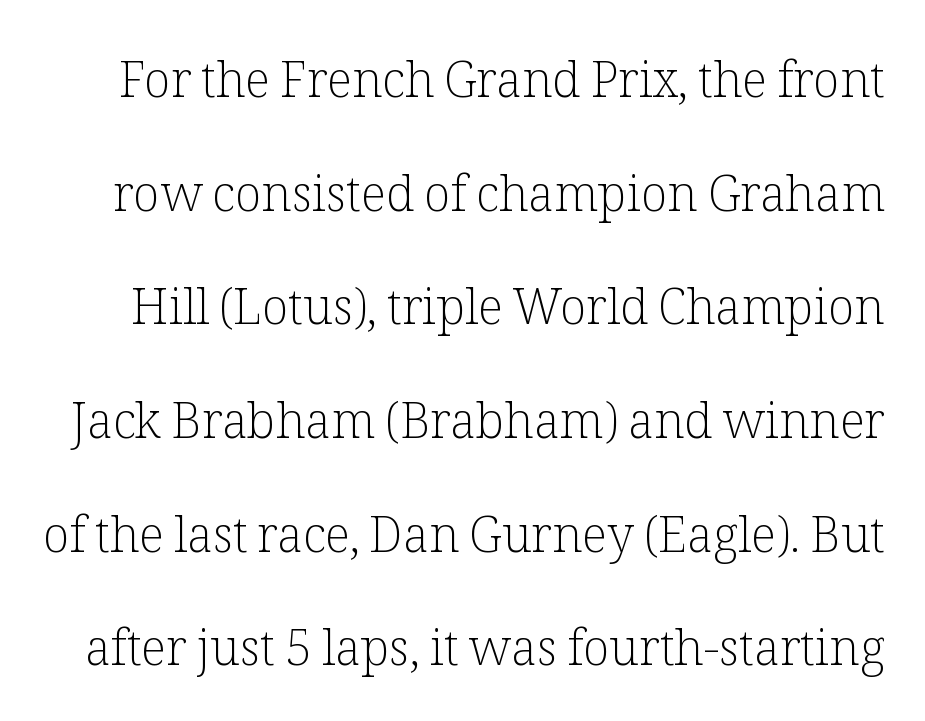
The line texture is even and compact thanks to regular tracking. Whoever set this chose breathing room over compactness in the vertical rhythm. A typesetter would mark this as roman, not italic. The letters look calm and open, with moderate or lighter stems. The passage shown is typeset with a serif family. The letters advance in unequal steps, a hallmark of proportional type.
